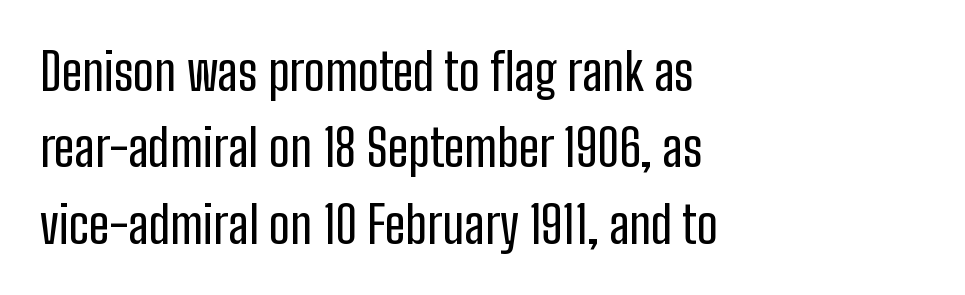
{"serif": "no", "italic": "no", "width": "condensed", "stroke_contrast": "low", "x_height": "medium", "monospaced": "no", "underline": "no", "align": "left", "line_spacing": "normal", "line_spacing_ratio": 1.5, "letter_spacing": "normal", "letter_spacing_em": 0.0, "glyph_px": 51}
